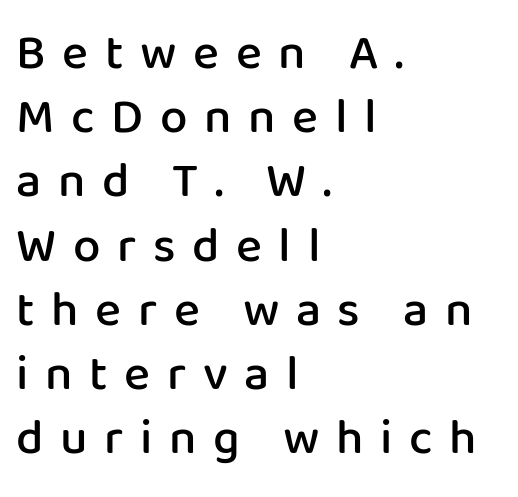
Q: Is the text bold? A: Semi-bold.
Q: Is the text italic (slanted)? A: No, it is upright.
Q: Is the typeface a serif or a sans-serif typeface? A: Sans-serif.
Q: Is the text underlined? A: No.
Q: How is the paragraph aligned? A: Left-aligned.
Q: Is the spacing between letters normal or unusually wide? A: Unusually wide.
Q: Is the spacing between lines tight, normal or loose? A: Normal.
Q: Width (condensed, normal, or wide)? A: Normal.
Q: Stroke contrast? A: Low.
Q: x-height? A: Medium.
Q: Monospaced? A: No.
